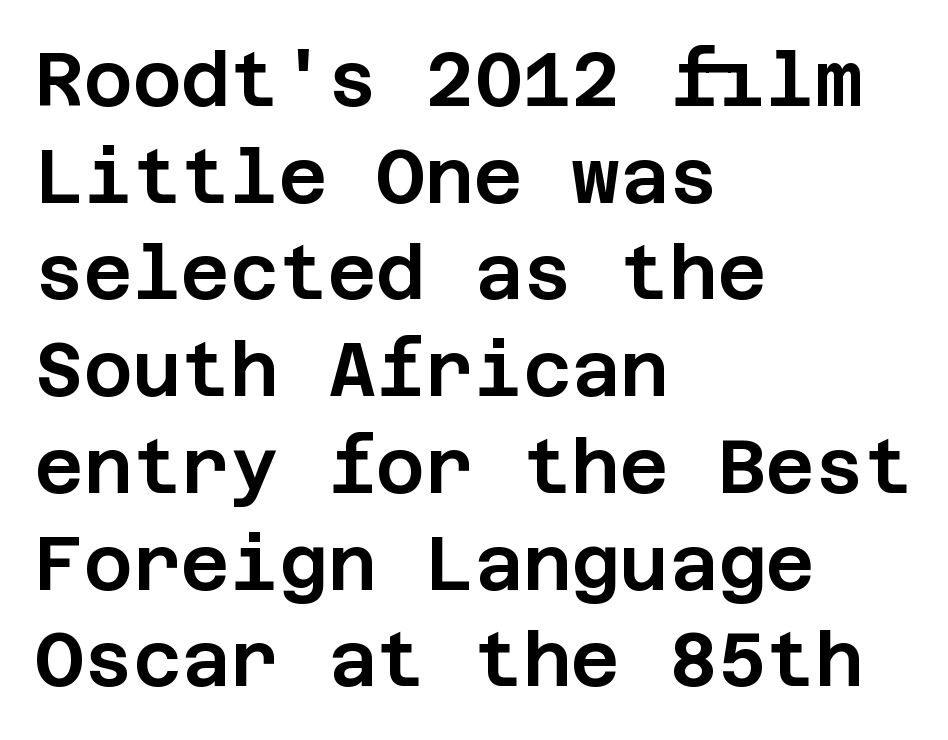
Q: Is the text italic (slanted)? A: No, it is upright.
Q: Is the typeface a serif or a sans-serif typeface? A: Sans-serif.
Q: Is the text underlined? A: No.
Q: How is the paragraph aligned? A: Left-aligned.
Q: Is the spacing between letters normal or unusually wide? A: Normal.
Q: Is the spacing between lines tight, normal or loose? A: Normal.
Q: Width (condensed, normal, or wide)? A: Normal.
Q: Stroke contrast? A: Low.
Q: x-height? A: Large.
